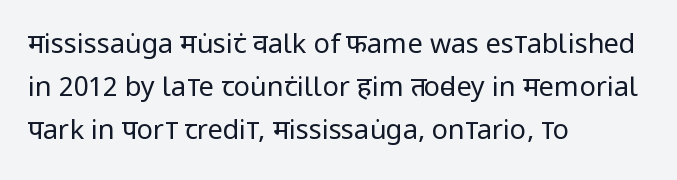
Q: Is the text bold? A: No.
Q: Is the text italic (slanted)? A: No, it is upright.
Q: Is the text underlined? A: No.
Q: How is the paragraph aligned? A: Left-aligned.
Q: Is the spacing between letters normal or unusually wide? A: Normal.
Q: Is the spacing between lines tight, normal or loose? A: Normal.
